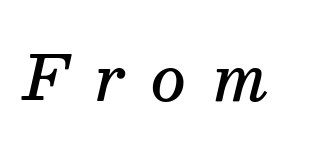
{"serif": "yes", "italic": "yes", "lean": "right", "slant_degrees": 13, "bold": "semi", "weight": "semibold", "width": "normal", "stroke_contrast": "medium", "x_height": "medium", "monospaced": "no", "underline": "no", "letter_spacing": "wide", "letter_spacing_em": 0.44, "glyph_px": 61}
